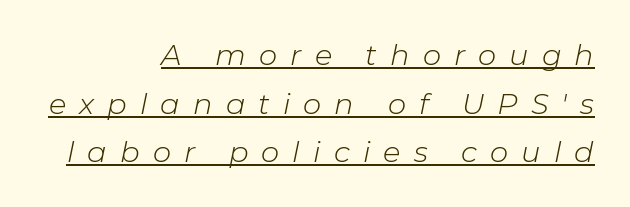
{"italic": "yes", "lean": "right", "slant_degrees": 11, "bold": "no", "weight": "light", "width": "normal", "stroke_contrast": "low", "x_height": "medium", "monospaced": "no", "underline": "yes", "align": "right", "line_spacing": "normal", "line_spacing_ratio": 1.68, "letter_spacing": "wide", "letter_spacing_em": 0.45, "glyph_px": 29}
